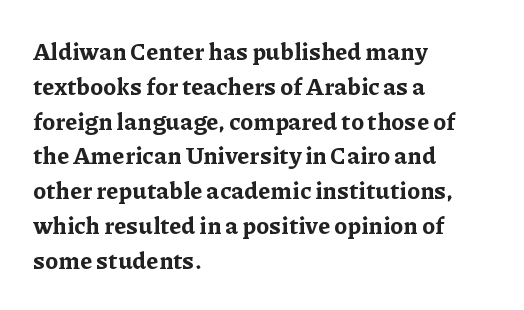
Q: Is the text bold? A: Yes.
Q: Is the text italic (slanted)? A: No, it is upright.
Q: Is the text underlined? A: No.
Q: How is the paragraph aligned? A: Left-aligned.
Q: Is the spacing between letters normal or unusually wide? A: Normal.
Q: Is the spacing between lines tight, normal or loose? A: Normal.
